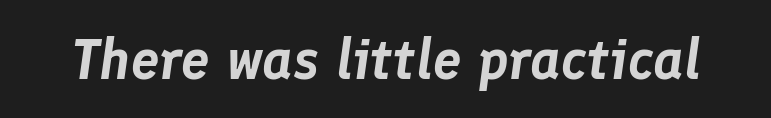
Inter-character spacing is left at the font's built-in metrics. Quick note: italic. Bare-footed words on every line. These lines are rendered in a variable-pitch font.
